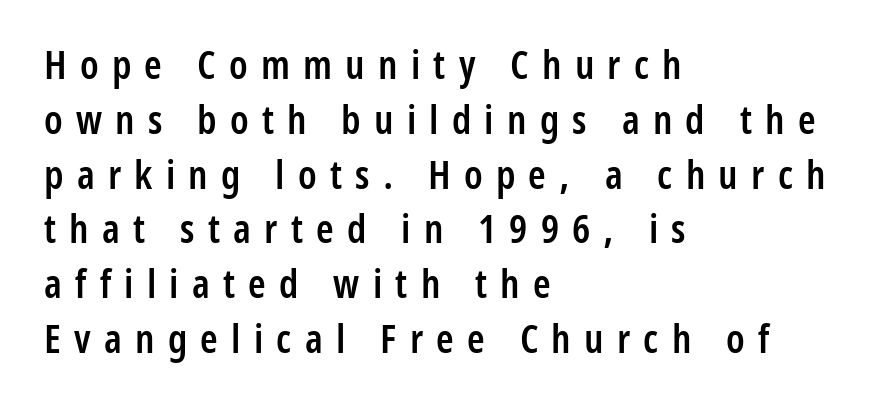
Q: Is the text bold? A: Semi-bold.
Q: Is the text italic (slanted)? A: No, it is upright.
Q: Is the typeface a serif or a sans-serif typeface? A: Sans-serif.
Q: Is the text underlined? A: No.
Q: How is the paragraph aligned? A: Left-aligned.
Q: Is the spacing between letters normal or unusually wide? A: Unusually wide.
Q: Is the spacing between lines tight, normal or loose? A: Normal.
Q: Width (condensed, normal, or wide)? A: Condensed.
Q: Stroke contrast? A: Low.
Q: x-height? A: Medium.
Q: Monospaced? A: No.
